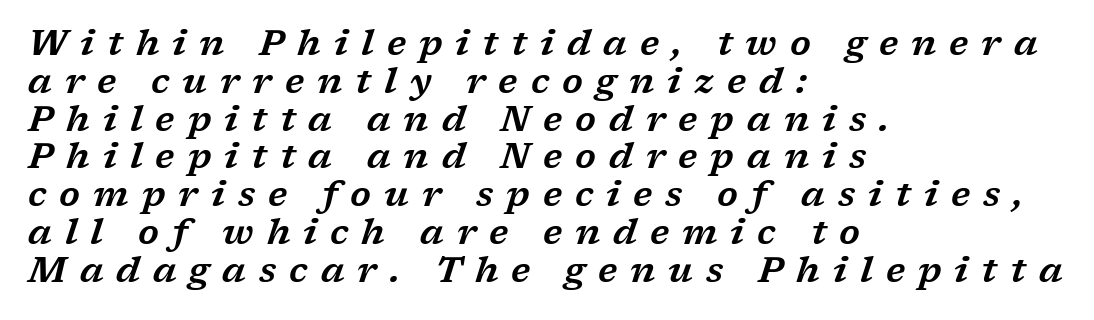
{"serif": "yes", "italic": "yes", "lean": "right", "slant_degrees": 17, "width": "wide", "stroke_contrast": "low", "x_height": "medium", "monospaced": "no", "underline": "no", "align": "left", "line_spacing": "tight", "line_spacing_ratio": 1.05, "letter_spacing": "wide", "letter_spacing_em": 0.36, "glyph_px": 36}
